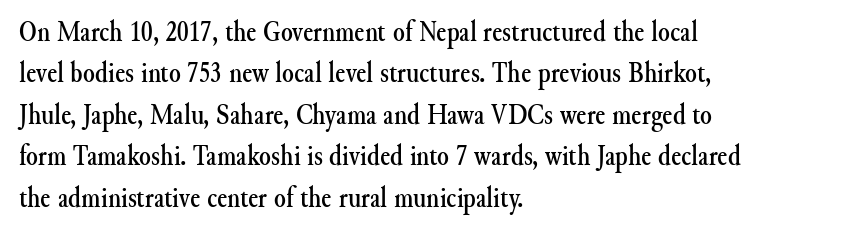
{"serif": "yes", "italic": "no", "width": "normal", "stroke_contrast": "medium", "x_height": "small", "monospaced": "no", "underline": "no", "align": "left", "line_spacing": "normal", "line_spacing_ratio": 1.38, "letter_spacing": "normal", "letter_spacing_em": 0.0, "glyph_px": 30}
